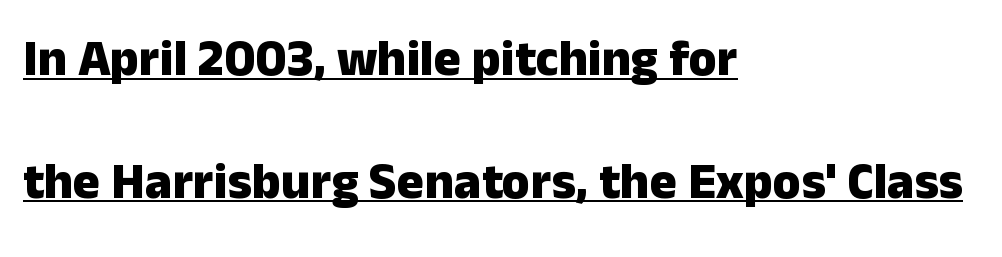
Q: Is the text bold? A: Yes.
Q: Is the text italic (slanted)? A: No, it is upright.
Q: Is the typeface a serif or a sans-serif typeface? A: Sans-serif.
Q: Is the text underlined? A: Yes.
Q: How is the paragraph aligned? A: Left-aligned.
Q: Is the spacing between letters normal or unusually wide? A: Normal.
Q: Is the spacing between lines tight, normal or loose? A: Loose.
Q: Width (condensed, normal, or wide)? A: Normal.
Q: Stroke contrast? A: Low.
Q: x-height? A: Medium.
Q: Monospaced? A: No.
